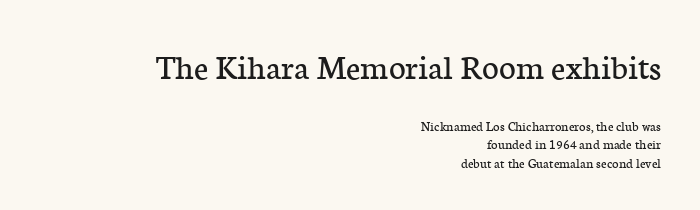
Q: Is the text bold? A: No.
Q: Is the text italic (slanted)? A: No, it is upright.
Q: Is the typeface a serif or a sans-serif typeface? A: Serif.
Q: Is the text underlined? A: No.
Q: How is the paragraph aligned? A: Right-aligned.
Q: Is the spacing between letters normal or unusually wide? A: Normal.
Q: Is the spacing between lines tight, normal or loose? A: Normal.
Q: Which block of text is set in a larger size, the first (top) or the second (bottom)? A: The first (top) one.
Q: Width (condensed, normal, or wide)? A: Normal.
Q: Stroke contrast? A: Low.
Q: x-height? A: Medium.
Q: Monospaced? A: No.
